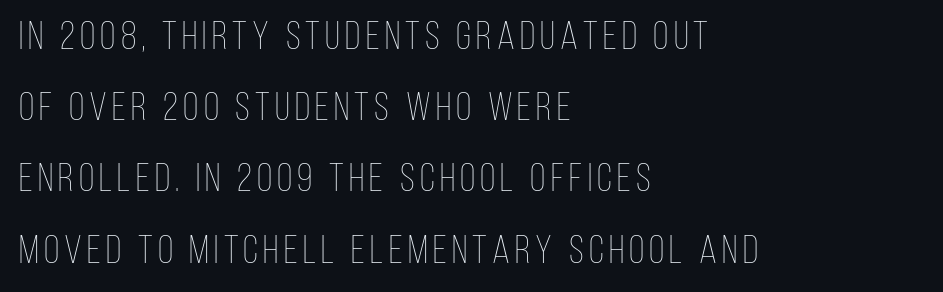
Here the designer chose a conventional face with non-uniform glyph widths. The lines are quadded left. Designer's note — italics off, roman on. This is not heavy type; no bold has been used.
